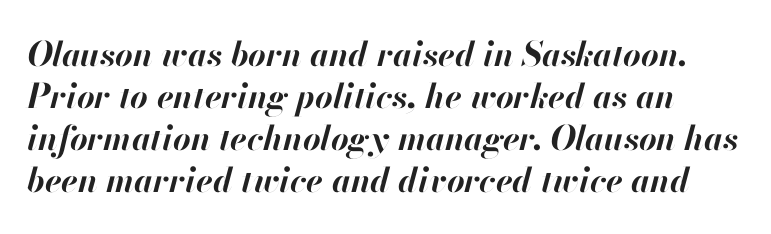
Q: Is the text bold? A: Yes.
Q: Is the text italic (slanted)? A: Yes, it leans right by about 13 degrees.
Q: Is the text underlined? A: No.
Q: Is the spacing between letters normal or unusually wide? A: Normal.
Q: Width (condensed, normal, or wide)? A: Normal.
Q: Stroke contrast? A: High.
Q: x-height? A: Small.
Q: Monospaced? A: No.
